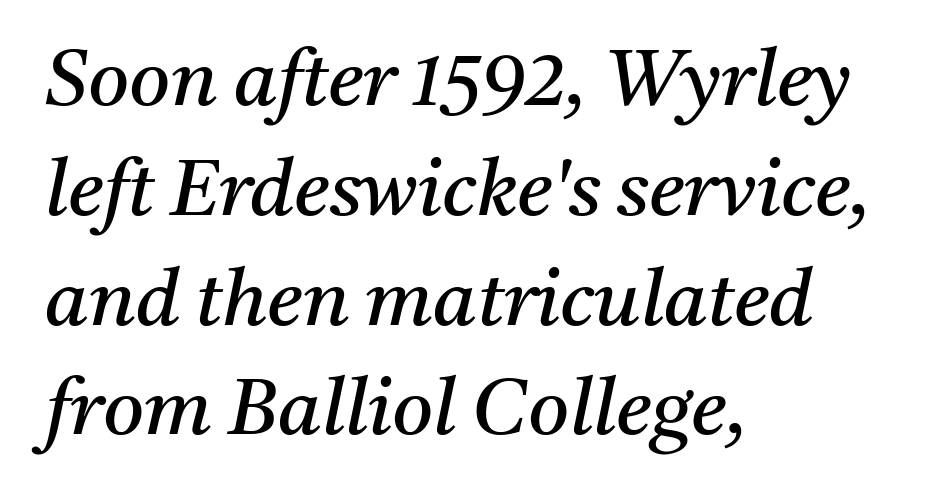
Varying glyph widths throughout — classic text-font behaviour. Observe the serifs anchoring each vertical stroke in this sample. Underlining? Definitely not there. Stems and bowls with no extra thickness — not bold. The designer left line spacing at the default.
